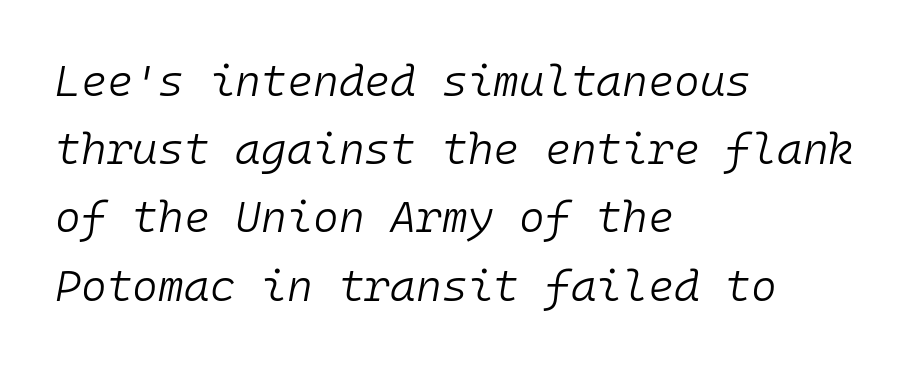
The image shows 44 px light type, italic (leaning right), monospaced; set left-aligned, normal line spacing (1.55x), normal letter spacing, not underlined; low stroke contrast and a medium x-height.
